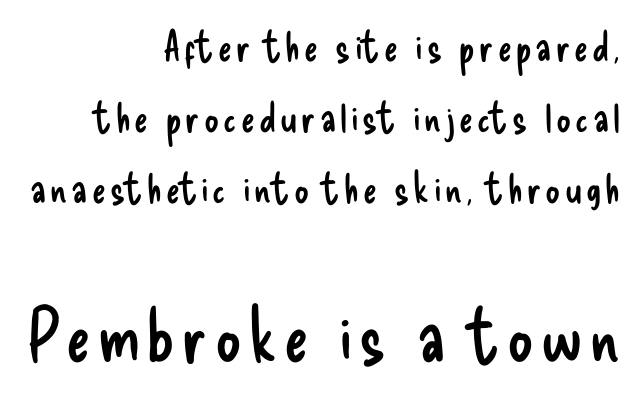
The image shows 72 px regular-weight, condensed sans-serif type, upright; set right-aligned, line spacing 1.73x, not underlined; the second (bottom) block is 1.76x larger; low stroke contrast and a small x-height.
